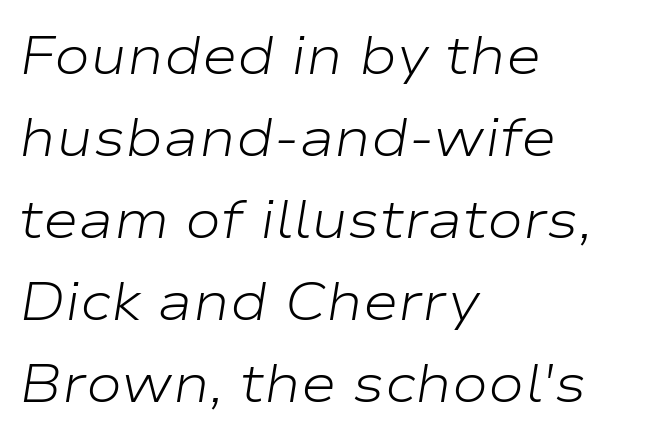
The image shows 54 px light, wide type, italic (leaning right); set left-aligned, normal line spacing (1.52x), normal letter spacing, not underlined; low stroke contrast and a medium x-height.
